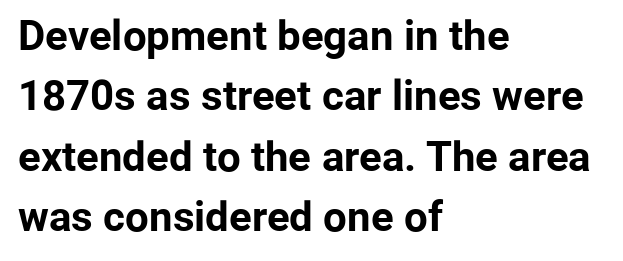
Q: Is the text bold? A: Yes.
Q: Is the text italic (slanted)? A: No, it is upright.
Q: Is the typeface a serif or a sans-serif typeface? A: Sans-serif.
Q: Is the text underlined? A: No.
Q: How is the paragraph aligned? A: Left-aligned.
Q: Is the spacing between letters normal or unusually wide? A: Normal.
Q: Is the spacing between lines tight, normal or loose? A: Normal.
Q: Width (condensed, normal, or wide)? A: Normal.
Q: Stroke contrast? A: Low.
Q: x-height? A: Medium.
Q: Monospaced? A: No.
